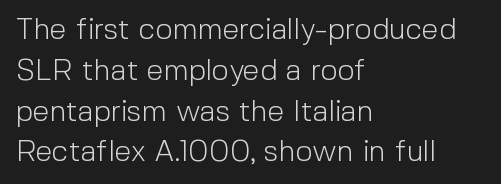
The type sits square on the baseline with zero lean. The passage shown is typed in a proportional face where columns would drift. Nope, no serifs anywhere on these letters. The passage is arranged the way most books set body copy — flush left. Quick note: interline space is typical. Words float on clear page, feet unadorned.
